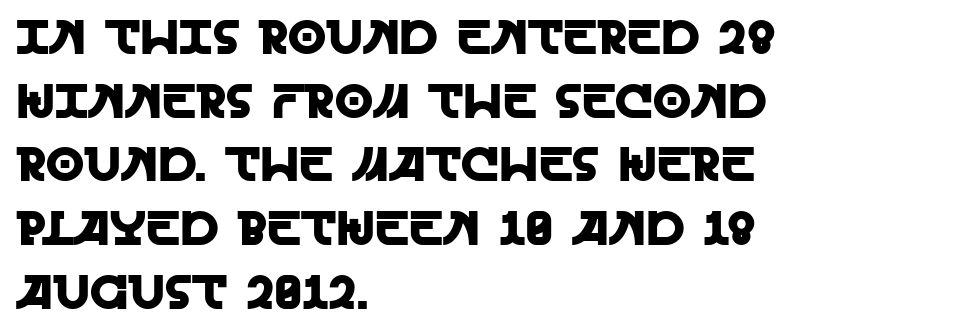
{"serif": "no", "italic": "no", "width": "normal", "x_height": "large", "monospaced": "no", "underline": "no", "align": "left", "line_spacing": "normal", "line_spacing_ratio": 1.3, "letter_spacing": "normal", "letter_spacing_em": 0.0, "glyph_px": 49}
